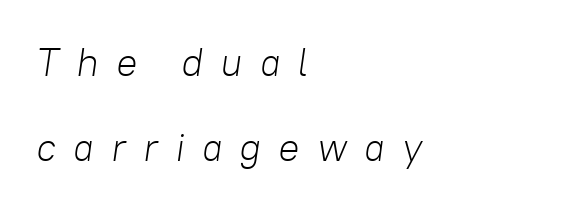
Q: Is the text bold? A: No.
Q: Is the text italic (slanted)? A: Yes, it leans right by about 8 degrees.
Q: Is the text underlined? A: No.
Q: How is the paragraph aligned? A: Left-aligned.
Q: Is the spacing between letters normal or unusually wide? A: Unusually wide.
Q: Is the spacing between lines tight, normal or loose? A: Loose.
Q: Width (condensed, normal, or wide)? A: Normal.
Q: Stroke contrast? A: Low.
Q: x-height? A: Medium.
Q: Monospaced? A: No.
